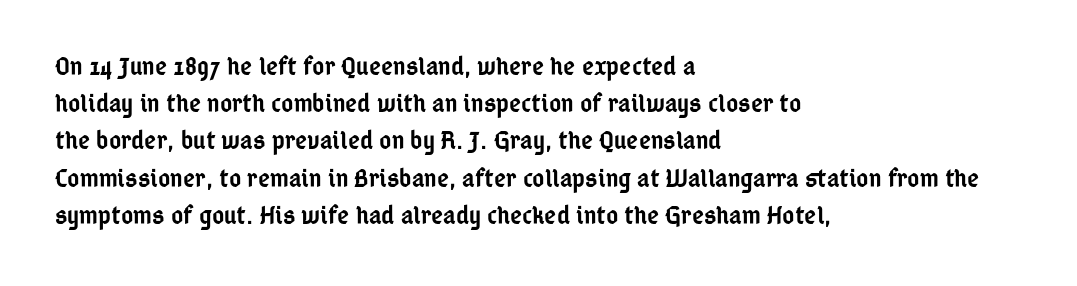
The image shows 26 px text type, upright; set left-aligned, normal line spacing (1.43x), normal letter spacing, not underlined.
